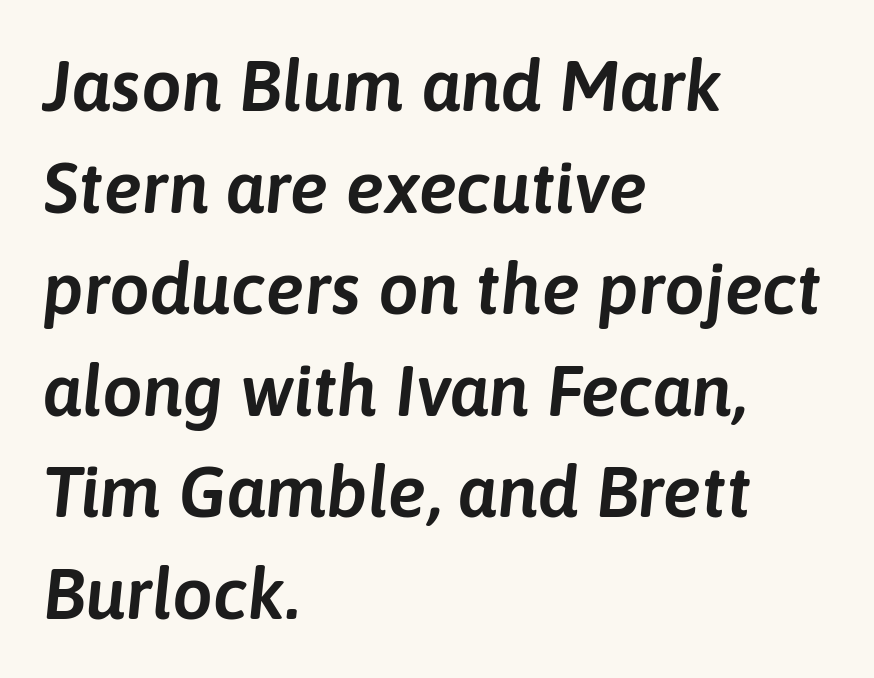
Q: Is the text italic (slanted)? A: Yes, it leans right by about 6 degrees.
Q: Is the text underlined? A: No.
Q: How is the paragraph aligned? A: Left-aligned.
Q: Is the spacing between letters normal or unusually wide? A: Normal.
Q: Is the spacing between lines tight, normal or loose? A: Normal.
Q: Width (condensed, normal, or wide)? A: Normal.
Q: Stroke contrast? A: Low.
Q: x-height? A: Medium.
Q: Monospaced? A: No.
